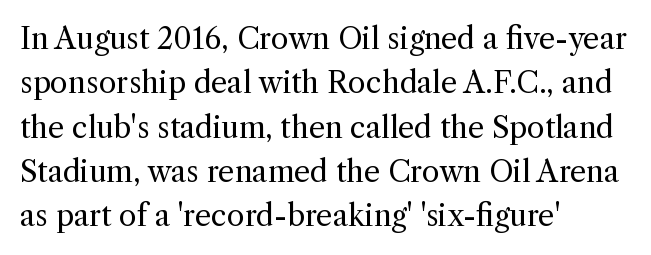
The image shows 29 px regular-weight serif type, upright; set left-aligned, normal line spacing (1.53x), normal letter spacing, not underlined; a medium x-height.
